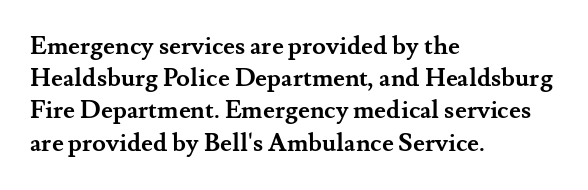
The image shows 25 px bold type, upright; set left-aligned, normal line spacing (1.29x), normal letter spacing, not underlined.
